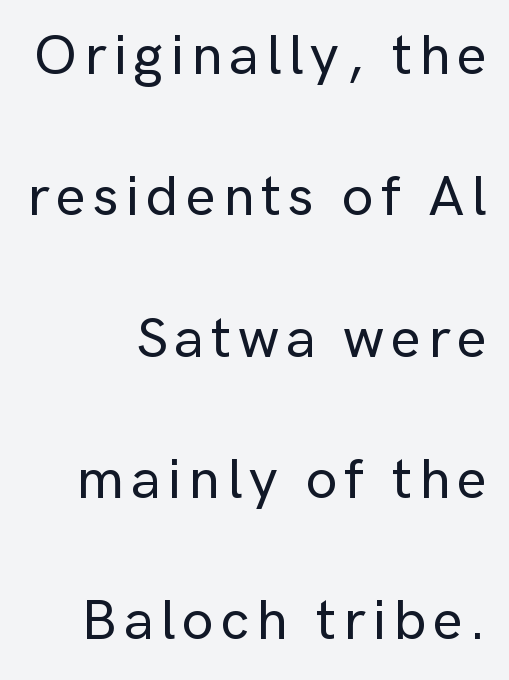
The face used here is proportionally spaced, like ordinary book or web type. Posture: vertical. Right-aligned paragraph, ragged on the left. Look at the bottom of the vertical strokes: they stop flat, with no serifs. The specimen omits any rule beneath the text block's lines.
